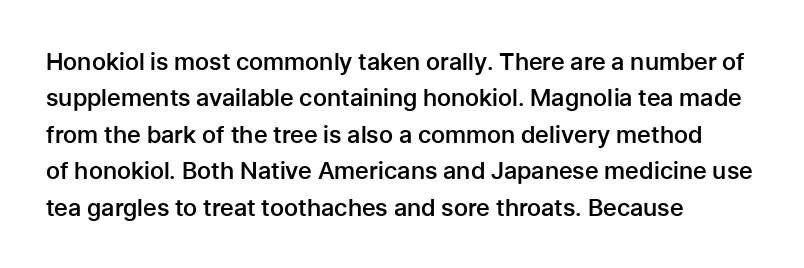
The image shows 24 px text type, upright; set left-aligned, normal line spacing (1.52x), normal letter spacing, not underlined.
